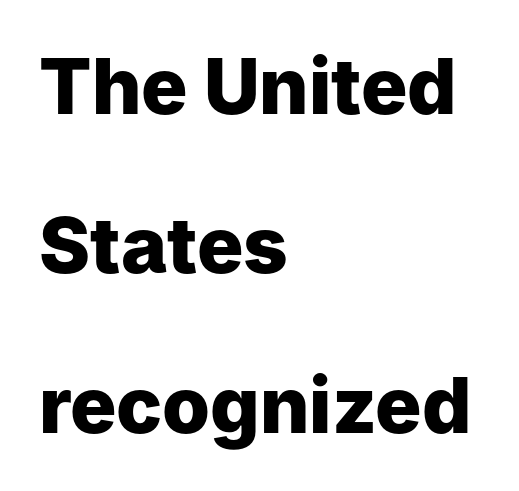
The image shows 77 px heavy sans-serif type, upright; set left-aligned, loose line spacing (2.07x), normal letter spacing, not underlined; low stroke contrast and a medium x-height.
